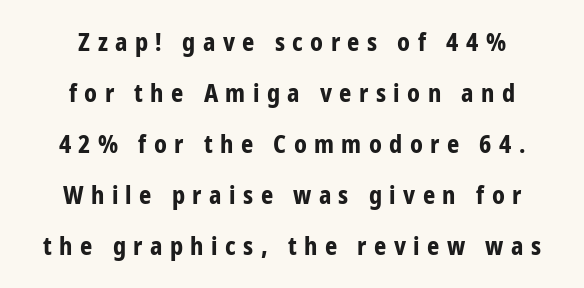
{"italic": "no", "bold": "yes", "underline": "no", "align": "center", "line_spacing": "loose", "line_spacing_ratio": 2.12, "letter_spacing": "wide", "letter_spacing_em": 0.31, "glyph_px": 24}
